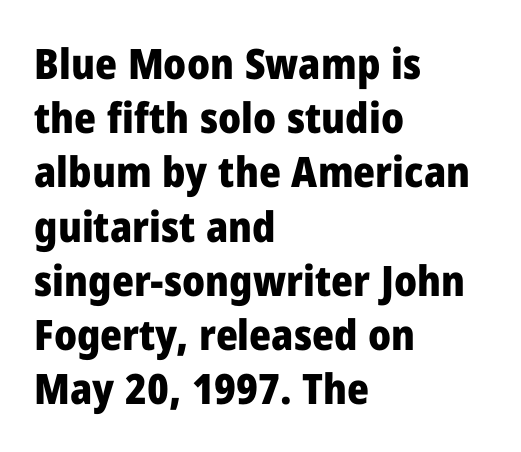
Q: Is the text bold? A: Yes.
Q: Is the text italic (slanted)? A: No, it is upright.
Q: Is the typeface a serif or a sans-serif typeface? A: Sans-serif.
Q: Is the text underlined? A: No.
Q: How is the paragraph aligned? A: Left-aligned.
Q: Is the spacing between letters normal or unusually wide? A: Normal.
Q: Is the spacing between lines tight, normal or loose? A: Normal.
Q: Width (condensed, normal, or wide)? A: Normal.
Q: Stroke contrast? A: Low.
Q: x-height? A: Medium.
Q: Monospaced? A: No.
